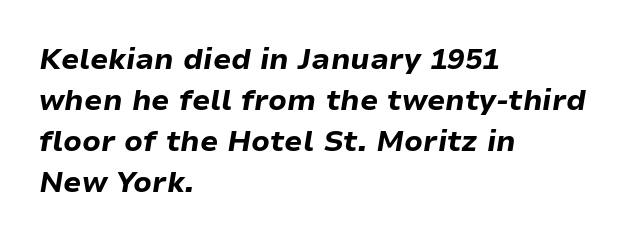
The image shows 29 px bold type, italic (leaning right); set left-aligned, normal line spacing (1.41x), normal letter spacing, not underlined; low stroke contrast and a medium x-height.
